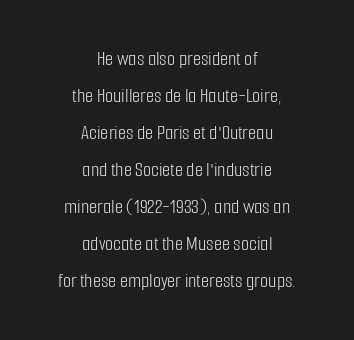
Q: Is the text bold? A: No.
Q: Is the text italic (slanted)? A: No, it is upright.
Q: Is the text underlined? A: No.
Q: How is the paragraph aligned? A: Centered.
Q: Is the spacing between letters normal or unusually wide? A: Normal.
